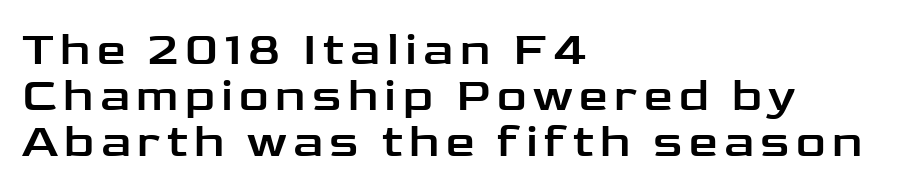
Each letter keeps its own natural width here, so spacing adapts to shape. These lines were composed using upright roman letters. The vertical gap from one line to the next is small. Does the copy run flush right? No — it runs flush left. I'd call this a sans setting — the letters go barefoot. Plain, unruled lines of type.
